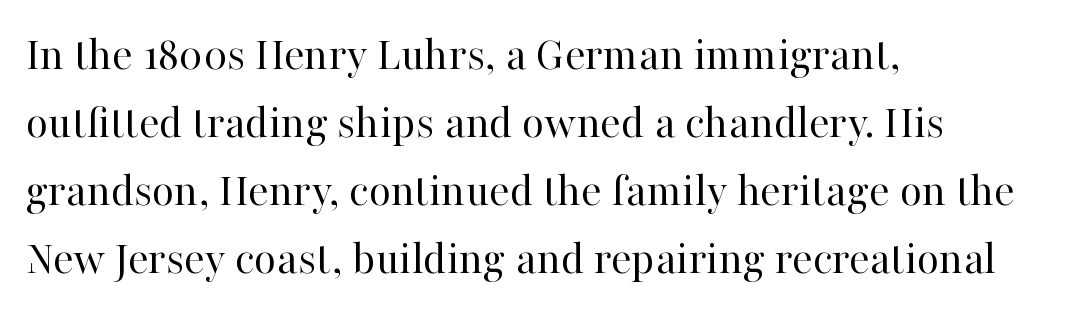
Q: Is the text bold? A: No.
Q: Is the text italic (slanted)? A: No, it is upright.
Q: Is the typeface a serif or a sans-serif typeface? A: Serif.
Q: Is the text underlined? A: No.
Q: How is the paragraph aligned? A: Left-aligned.
Q: Is the spacing between letters normal or unusually wide? A: Normal.
Q: Is the spacing between lines tight, normal or loose? A: Normal.
Q: Width (condensed, normal, or wide)? A: Normal.
Q: Stroke contrast? A: High.
Q: x-height? A: Medium.
Q: Monospaced? A: No.
